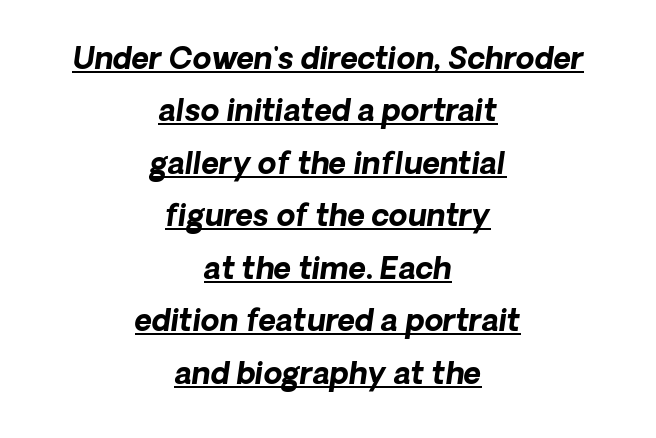
The image shows 30 px bold type, italic (leaning right); set centered, line spacing 1.75x, normal letter spacing, underlined; low stroke contrast and a medium x-height.
